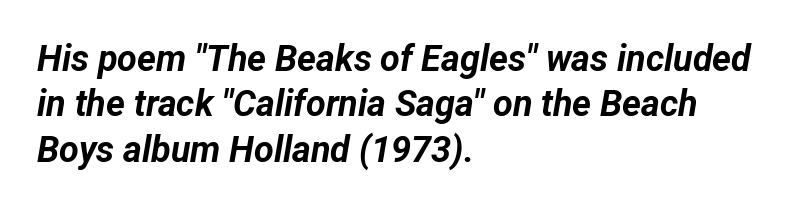
The image shows 36 px bold type, italic (leaning right); set left-aligned, normal line spacing (1.26x), normal letter spacing, not underlined; low stroke contrast and a medium x-height.
